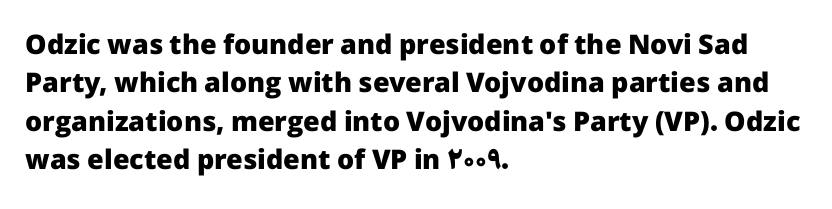
The image shows 27 px bold type, upright; set left-aligned, normal line spacing (1.42x), normal letter spacing, not underlined.
